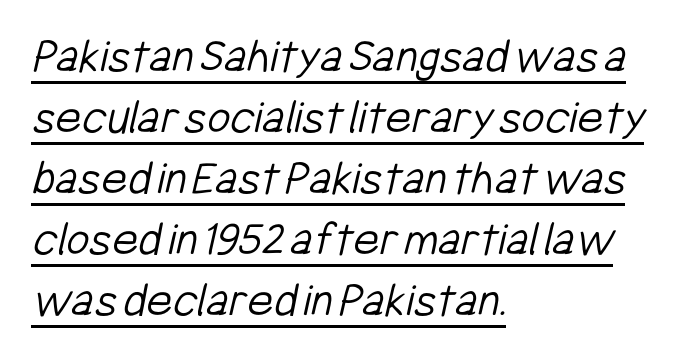
Notice how the passage keeps a crisp vertical edge on the left only. No extra tracking has been applied to these lines. The typeface chosen for these lines omits serifs. Students, observe the line beneath the letters — that is underlining.
